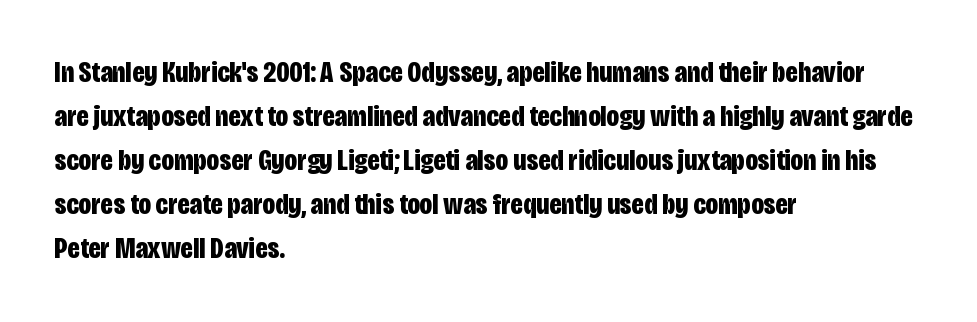
{"serif": "no", "italic": "no", "bold": "yes", "weight": "bold", "width": "condensed", "stroke_contrast": "low", "x_height": "large", "monospaced": "no", "underline": "no", "align": "left", "line_spacing": "normal", "line_spacing_ratio": 1.47, "letter_spacing": "normal", "letter_spacing_em": 0.0, "glyph_px": 30}
